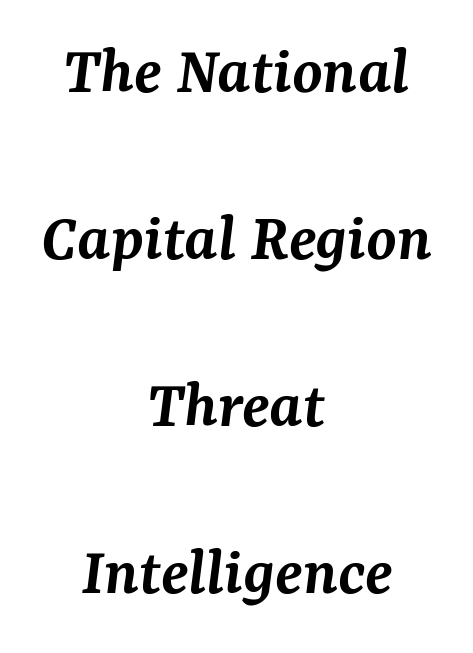
The image shows 69 px semibold serif type, italic (leaning right); set centered, loose line spacing (2.42x), normal letter spacing, not underlined; medium stroke contrast and a medium x-height.
